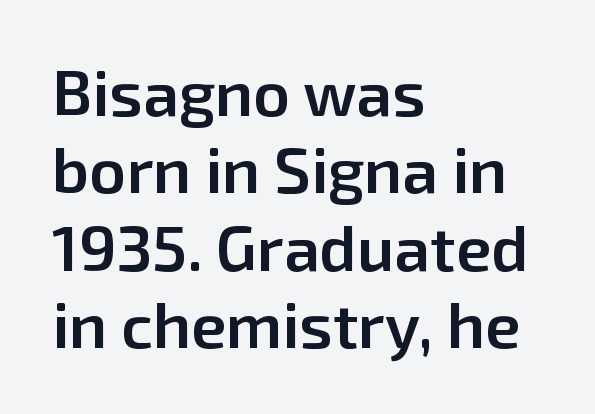
The image shows 64 px semibold sans-serif type, upright; set left-aligned, line spacing 1.21x, normal letter spacing, not underlined; low stroke contrast and a medium x-height.
